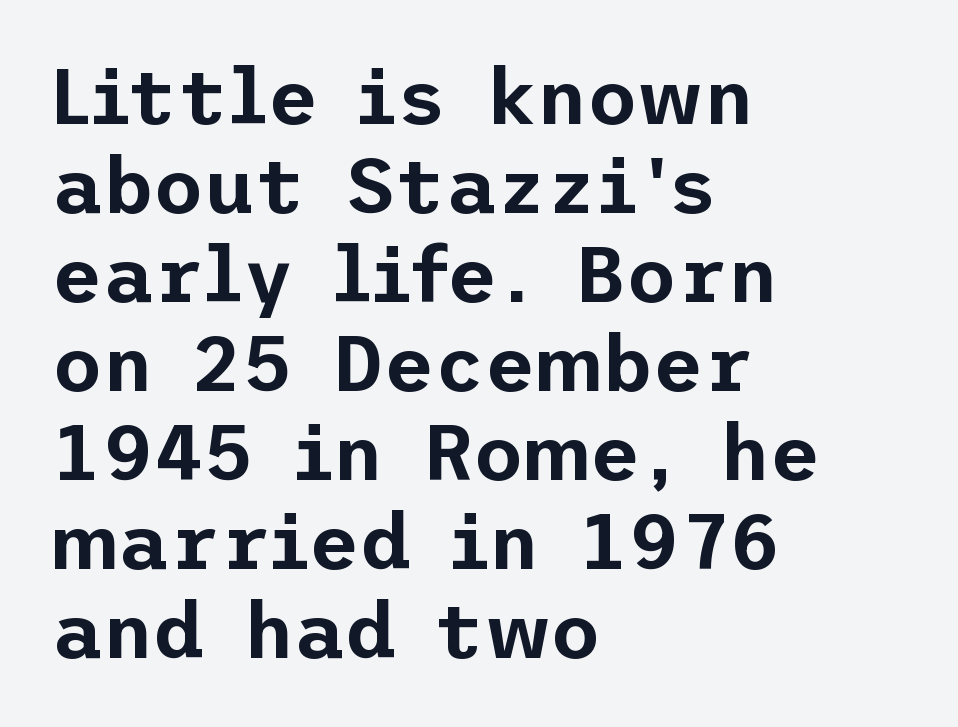
{"serif": "no", "italic": "no", "width": "normal", "stroke_contrast": "low", "x_height": "medium", "underline": "no", "align": "left", "line_spacing": "tight", "line_spacing_ratio": 1.14, "letter_spacing": "normal", "letter_spacing_em": 0.0, "glyph_px": 78}
